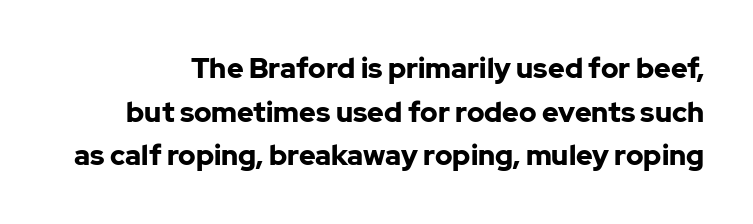
The image shows 28 px bold sans-serif type, upright; set normal line spacing (1.56x), normal letter spacing, not underlined; low stroke contrast and a medium x-height.
